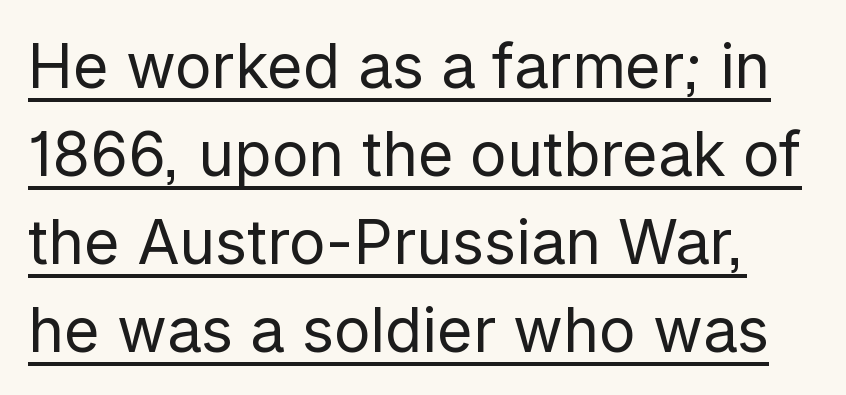
Leading matches the norm, producing a regular column. The font family rendered here belongs to the sans-serif group. The passage shown is underscored from start to finish. Looks like regular typesetting: each glyph gets only the width it needs. Stems here are at most as thick as an everyday book face.
